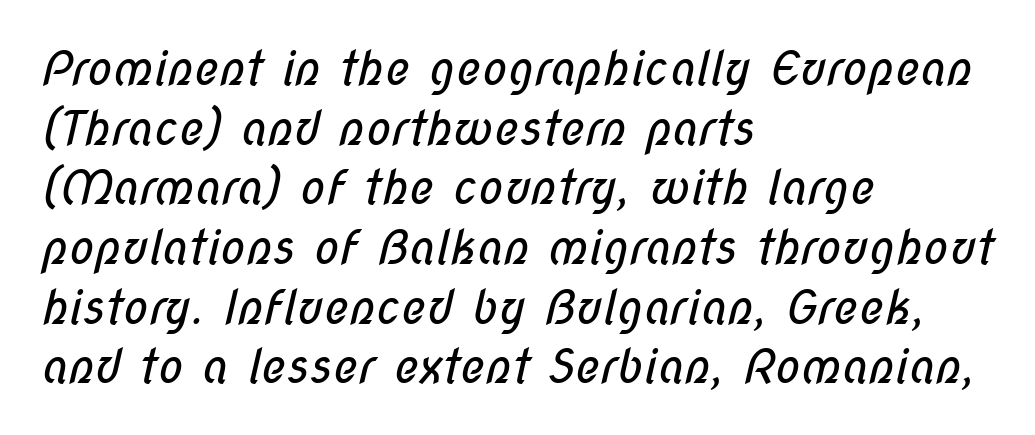
The letters sit at their default tracking, neither squeezed nor spread. One glance says typical: line gaps are just what's usual. Note the varied advance widths — an 'i' is clearly narrower than an 'm'. No letter is thick-stroked: the sample isn't bold. To sum up the face: it is a sans, with no serifs. The lines are quadded left.
